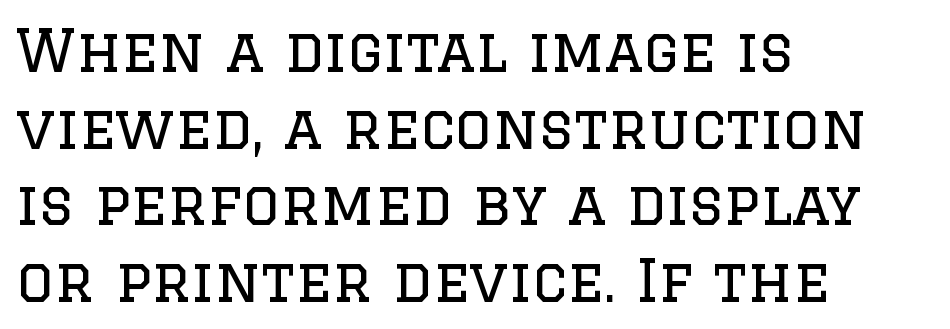
A typesetter would call this zero additional tracking. No heavy texture on the line: the type isn't bold. Do the characters align in a grid? No, the font is proportional. Serif or sans? Serif — the stroke terminals have little feet.
